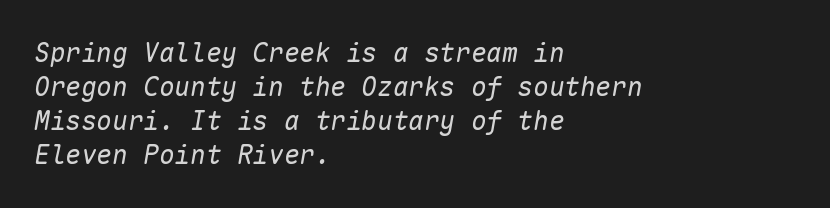
Q: Is the text bold? A: No.
Q: Is the text italic (slanted)? A: Yes, it leans right by about 10 degrees.
Q: Is the text underlined? A: No.
Q: How is the paragraph aligned? A: Left-aligned.
Q: Is the spacing between letters normal or unusually wide? A: Normal.
Q: Is the spacing between lines tight, normal or loose? A: Normal.
